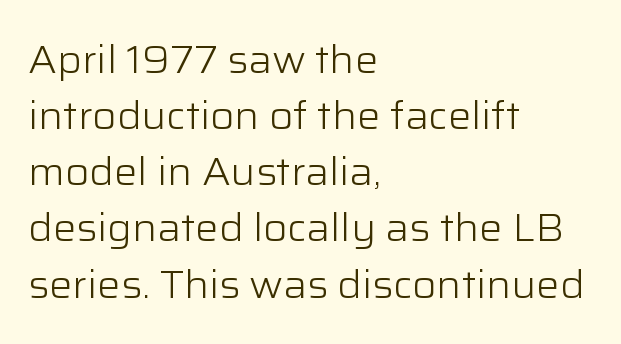
{"serif": "no", "italic": "no", "bold": "no", "weight": "light", "width": "normal", "stroke_contrast": "low", "x_height": "medium", "monospaced": "no", "underline": "no", "align": "left", "line_spacing": "normal", "line_spacing_ratio": 1.44, "letter_spacing": "normal", "letter_spacing_em": 0.0, "glyph_px": 39}
